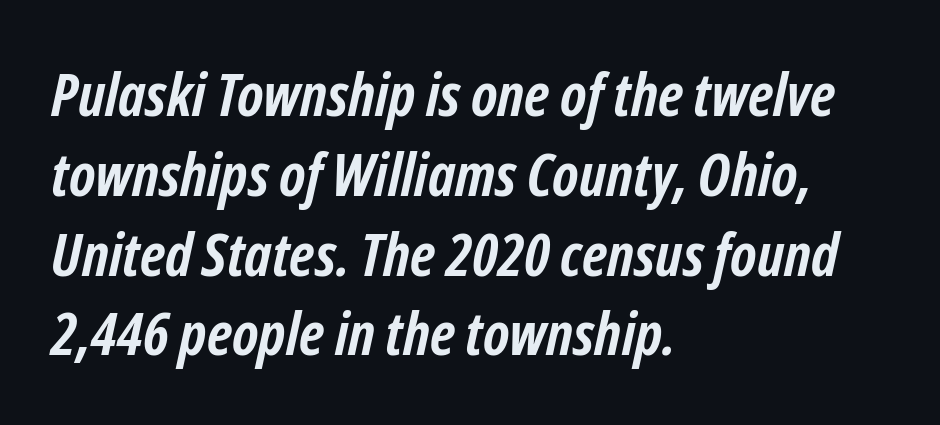
Q: Is the text bold? A: Yes.
Q: Is the text italic (slanted)? A: Yes, it leans right by about 12 degrees.
Q: Is the text underlined? A: No.
Q: How is the paragraph aligned? A: Left-aligned.
Q: Is the spacing between letters normal or unusually wide? A: Normal.
Q: Is the spacing between lines tight, normal or loose? A: Normal.
Q: Width (condensed, normal, or wide)? A: Condensed.
Q: Stroke contrast? A: Low.
Q: x-height? A: Medium.
Q: Monospaced? A: No.
